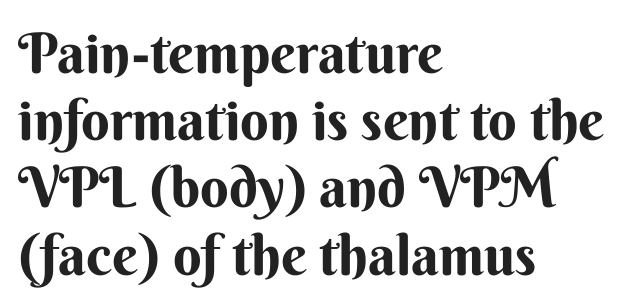
Check where the strokes stop: nothing finishes them off — pure sans. Just letters on the line, the space beneath them empty. Note the varied advance widths — an 'i' is clearly narrower than an 'm'. Compared with a centered layout, this one pins lines to the left instead.
